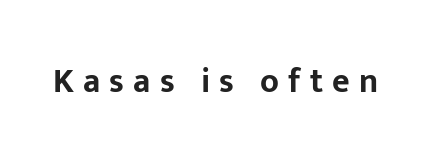
Q: Is the text bold? A: Yes.
Q: Is the text italic (slanted)? A: No, it is upright.
Q: Is the typeface a serif or a sans-serif typeface? A: Sans-serif.
Q: Is the text underlined? A: No.
Q: Is the spacing between letters normal or unusually wide? A: Unusually wide.
Q: Width (condensed, normal, or wide)? A: Normal.
Q: Stroke contrast? A: Low.
Q: x-height? A: Medium.
Q: Monospaced? A: No.
